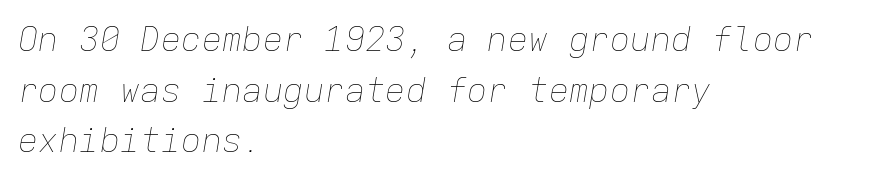
The image shows 34 px thin type, italic (leaning right), monospaced; set left-aligned, normal line spacing (1.49x), normal letter spacing, not underlined; low stroke contrast and a medium x-height.
